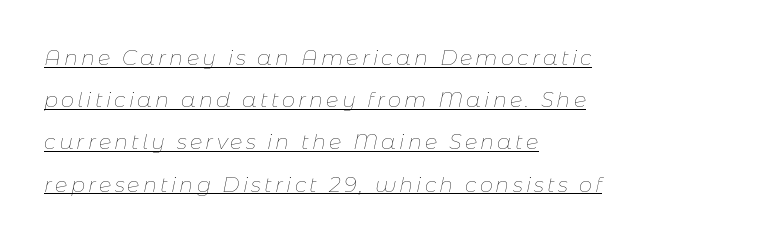
These lines stand farther apart than default settings would place them. A light-to-regular cut is what we see here. Beneath each row of characters lies a ruled line. The text carries the slant typical of an italic or oblique font.
